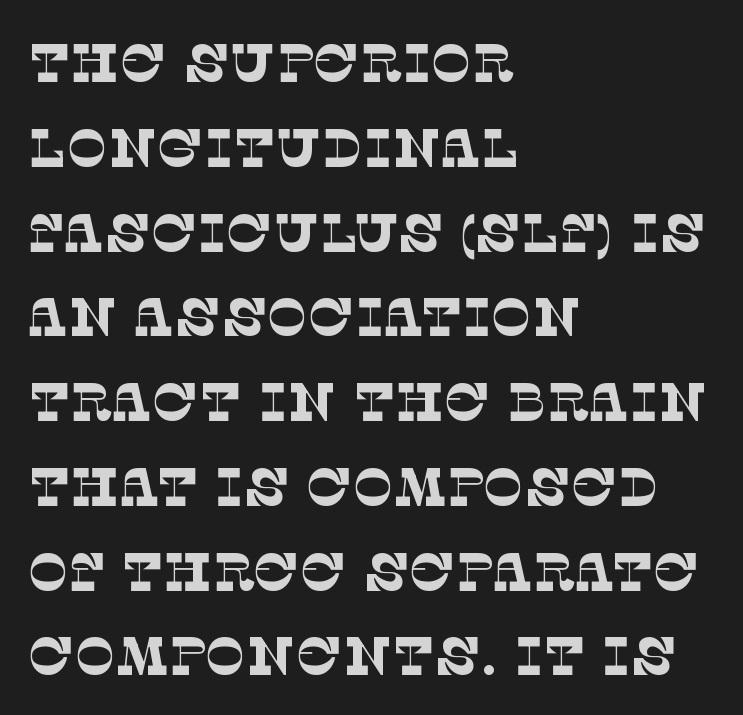
The line texture is even and compact thanks to regular tracking. Every row of glyphs begins at an identical x-position on the left. The letterforms sit at book weight or below. Check the space under the baseline: it is left empty.
